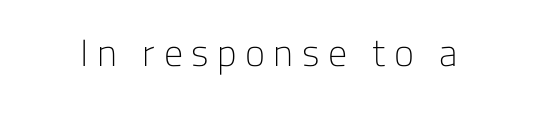
Q: Is the text bold? A: No.
Q: Is the text italic (slanted)? A: No, it is upright.
Q: Is the typeface a serif or a sans-serif typeface? A: Sans-serif.
Q: Is the text underlined? A: No.
Q: Is the spacing between letters normal or unusually wide? A: Unusually wide.
Q: Width (condensed, normal, or wide)? A: Normal.
Q: Stroke contrast? A: Low.
Q: x-height? A: Medium.
Q: Monospaced? A: No.
